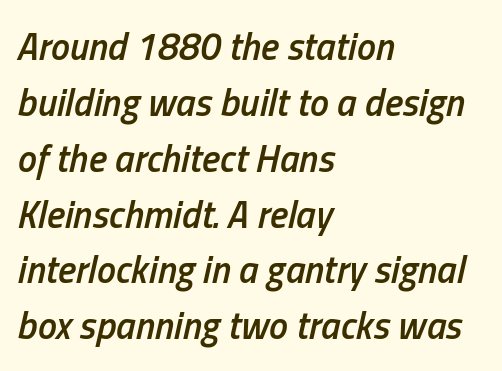
Notice the strokes are somewhat thickened but not fully heavy: this is a semibold. Quick note: italic. A bare baseline throughout the passage. Vertical spacing — default.
